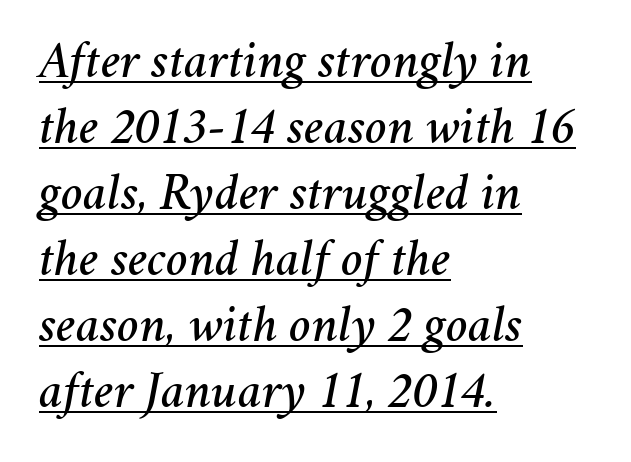
Q: Is the text italic (slanted)? A: Yes, it leans right by about 11 degrees.
Q: Is the text underlined? A: Yes.
Q: How is the paragraph aligned? A: Left-aligned.
Q: Is the spacing between letters normal or unusually wide? A: Normal.
Q: Is the spacing between lines tight, normal or loose? A: Normal.
Q: Width (condensed, normal, or wide)? A: Normal.
Q: Stroke contrast? A: Medium.
Q: x-height? A: Medium.
Q: Monospaced? A: No.
